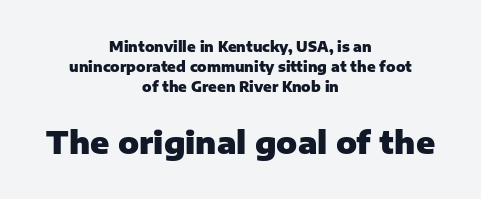
The image shows 31 px heavy sans-serif type, upright; set centered, normal line spacing (1.44x), normal letter spacing, not underlined; the second (bottom) block is 2.21x larger; low stroke contrast and a medium x-height.
